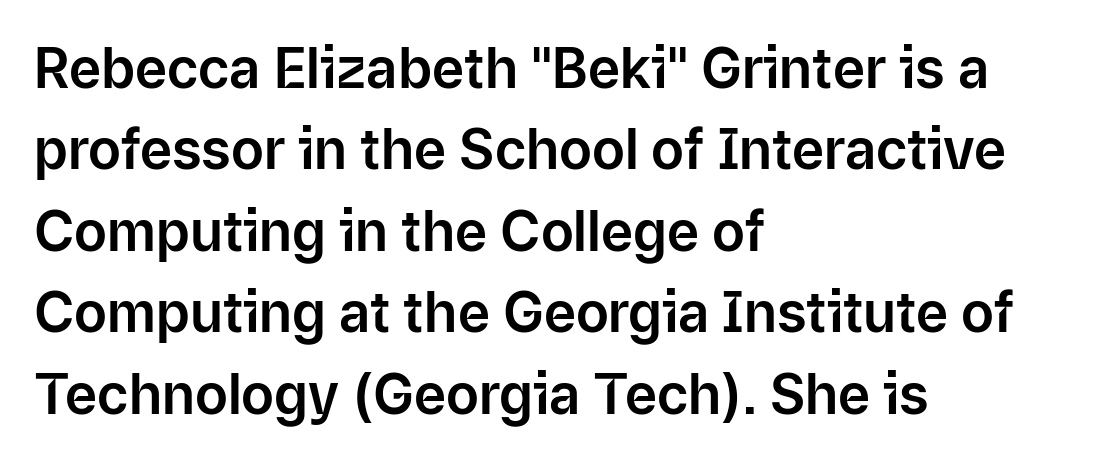
{"serif": "no", "italic": "no", "width": "normal", "stroke_contrast": "low", "x_height": "medium", "monospaced": "no", "underline": "no", "align": "left", "line_spacing": "normal", "line_spacing_ratio": 1.48, "letter_spacing": "normal", "letter_spacing_em": 0.0, "glyph_px": 55}
